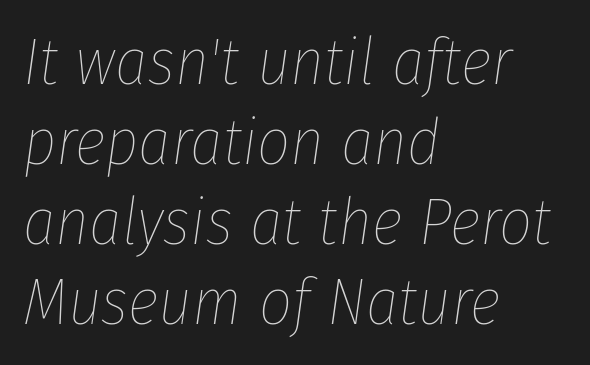
It's the slanting kind of type. Short and long lines alike share a common starting point at left. The area under the type is left untouched. The weight tops out at a normal text grade.
